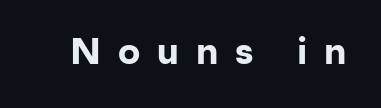
The image shows 37 px bold sans-serif type, upright; set unusually wide letter spacing (+0.46 em), not underlined; low stroke contrast and a medium x-height.
